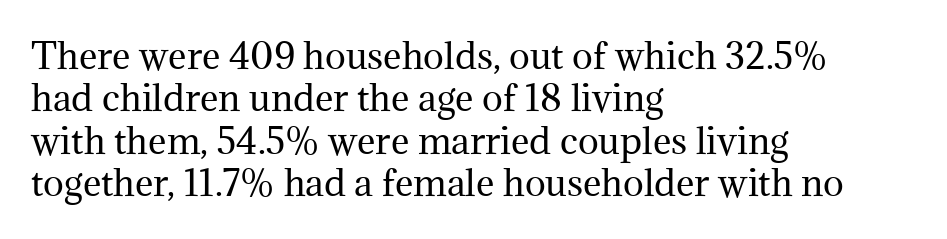
{"serif": "yes", "italic": "no", "bold": "no", "weight": "regular", "width": "normal", "stroke_contrast": "medium", "x_height": "medium", "monospaced": "no", "underline": "no", "align": "left", "line_spacing_ratio": 1.21, "letter_spacing": "normal", "letter_spacing_em": 0.0, "glyph_px": 35}
